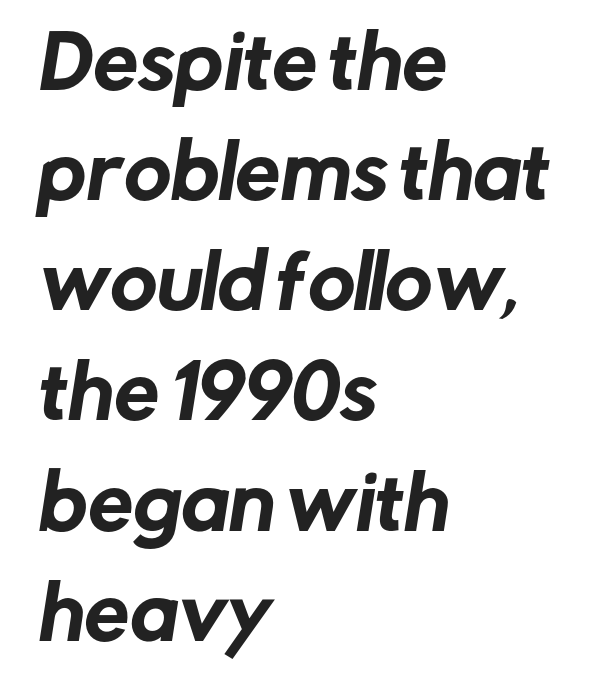
Q: Is the typeface a serif or a sans-serif typeface? A: Sans-serif.
Q: Is the text underlined? A: No.
Q: How is the paragraph aligned? A: Left-aligned.
Q: Is the spacing between letters normal or unusually wide? A: Normal.
Q: Is the spacing between lines tight, normal or loose? A: Normal.
Q: Width (condensed, normal, or wide)? A: Normal.
Q: Stroke contrast? A: Low.
Q: x-height? A: Medium.
Q: Monospaced? A: No.
